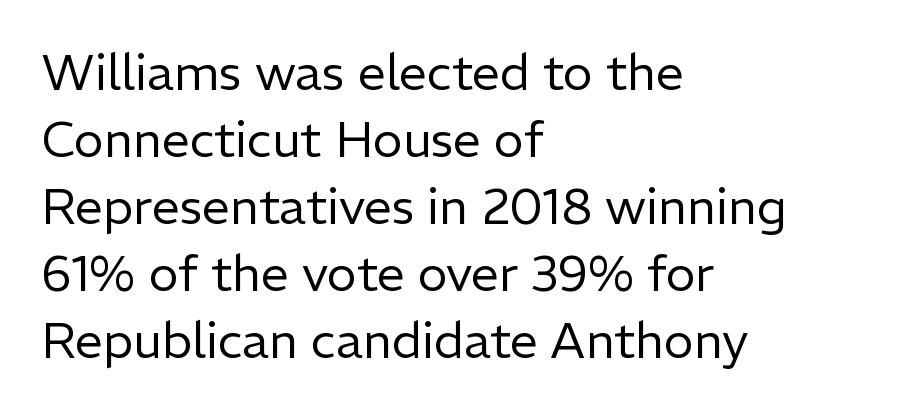
Layout note: lines flush left. The typeface has the unassuming heft of standard copy or less. The letters advance in unequal steps, a hallmark of proportional type. This rendering features lettering with no underline. What kind of face is this? One without serifs — a sans. No italicization has been applied; the sample stays upright.
